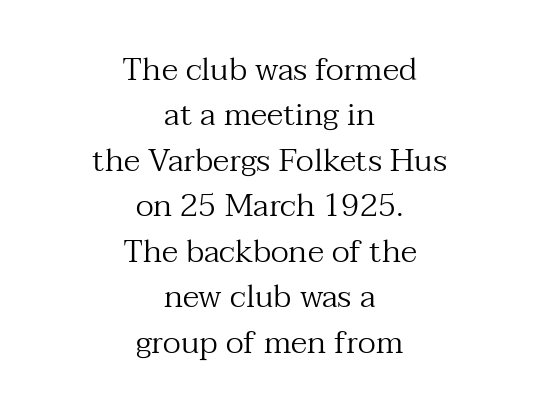
The image shows 32 px regular-weight serif type, upright; set centered, normal line spacing (1.42x), normal letter spacing, not underlined; medium stroke contrast and a medium x-height.
